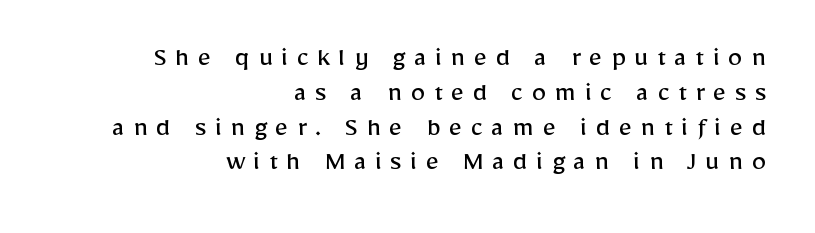
Here the designer chose a conventional face with non-uniform glyph widths. Font category for this specimen: sans-serif. Does the lettering tilt? It doesn't — this is upright. These glyphs show unthickened strokes, regular width or finer. Bare-footed words on every line. Substantial extra tracking has been applied to these lines.
